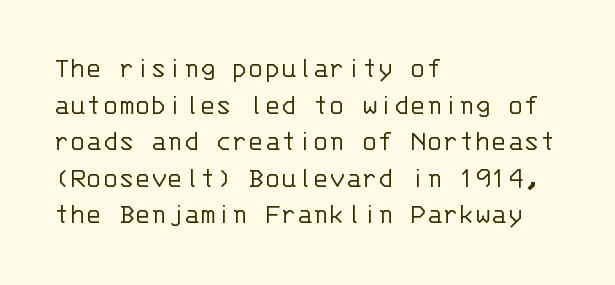
Q: Is the text bold? A: No.
Q: Is the text italic (slanted)? A: No, it is upright.
Q: Is the typeface a serif or a sans-serif typeface? A: Sans-serif.
Q: Is the text underlined? A: No.
Q: How is the paragraph aligned? A: Left-aligned.
Q: Is the spacing between letters normal or unusually wide? A: Normal.
Q: Width (condensed, normal, or wide)? A: Normal.
Q: Stroke contrast? A: Low.
Q: x-height? A: Large.
Q: Monospaced? A: Yes.
